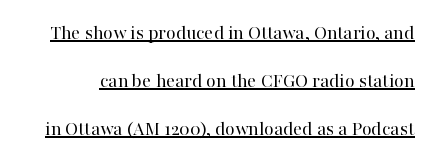
Honestly, the letter spacing is just normal — you wouldn't notice it. A typesetter would mark this as roman, not italic. Caption: lettering with a line underneath. Nothing heavy about these letters — not bold at all. Whoever set this chose breathing room over compactness in the vertical rhythm.
